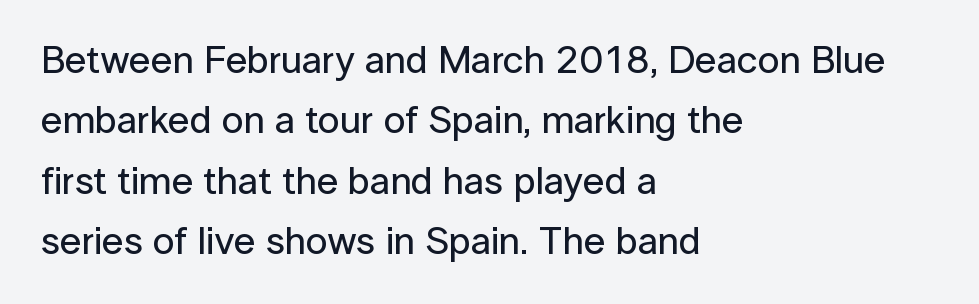
{"serif": "no", "italic": "no", "width": "normal", "stroke_contrast": "low", "x_height": "medium", "monospaced": "no", "underline": "no", "align": "left", "line_spacing": "normal", "line_spacing_ratio": 1.55, "letter_spacing": "normal", "letter_spacing_em": 0.0, "glyph_px": 39}
